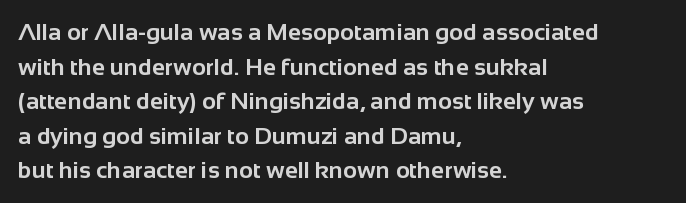
Rule under the text: the space is simply empty. Nothing unusual about the tracking: characters are spaced as the font intends. Leading: standard. This sample uses an upright cut, with every glyph sitting square on the baseline. Set as a true bold cut, around the 700 mark. Line beginnings align vertically; line endings do not.
